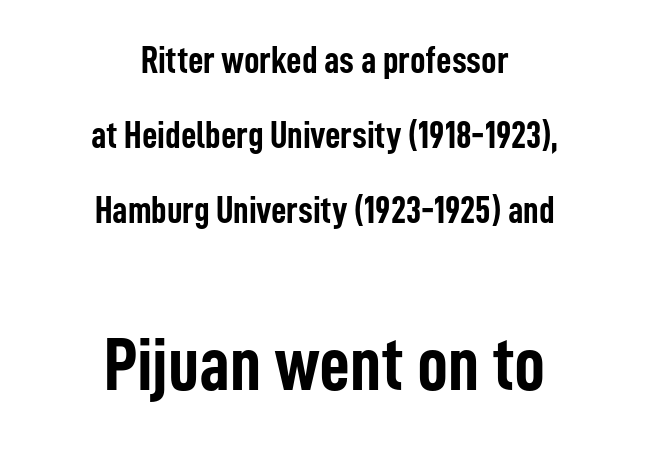
{"serif": "no", "italic": "no", "bold": "yes", "weight": "semibold", "width": "condensed", "stroke_contrast": "low", "x_height": "medium", "monospaced": "no", "underline": "no", "align": "center", "line_spacing": "loose", "line_spacing_ratio": 1.98, "letter_spacing": "normal", "letter_spacing_em": 0.0, "larger_block": "second", "size_ratio": 2.0, "glyph_px": 76}
